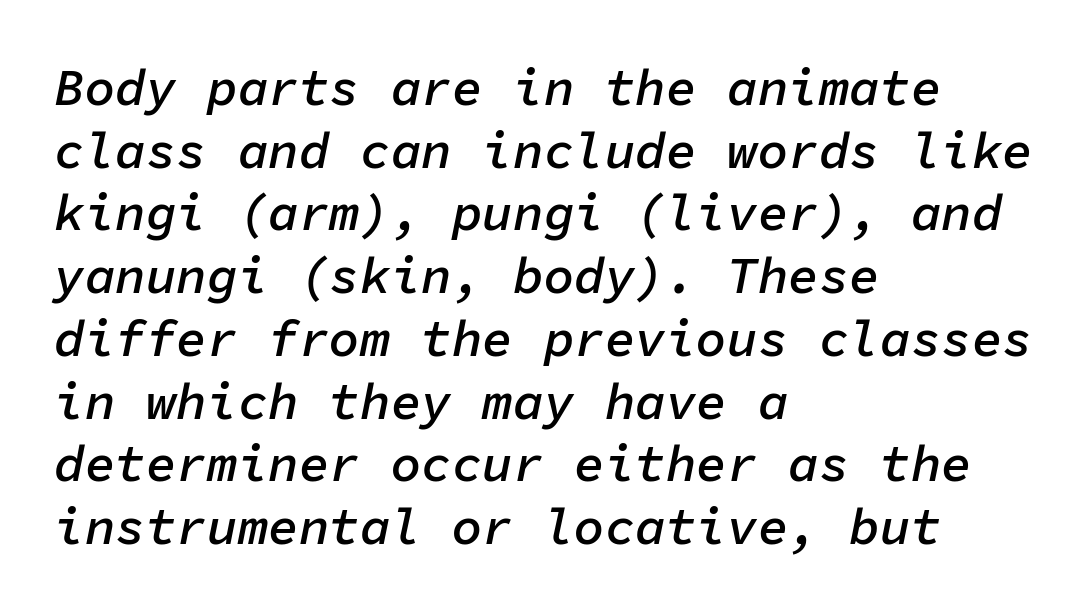
The image shows 51 px semibold type, italic (leaning right), monospaced; set left-aligned, line spacing 1.23x, normal letter spacing, not underlined; low stroke contrast and a medium x-height.
